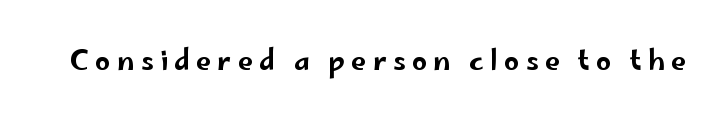
The tracking reads as deliberately expanded to a designer's eye. Lines of text with bare space underneath. Ascenders rise straight up at ninety degrees.
